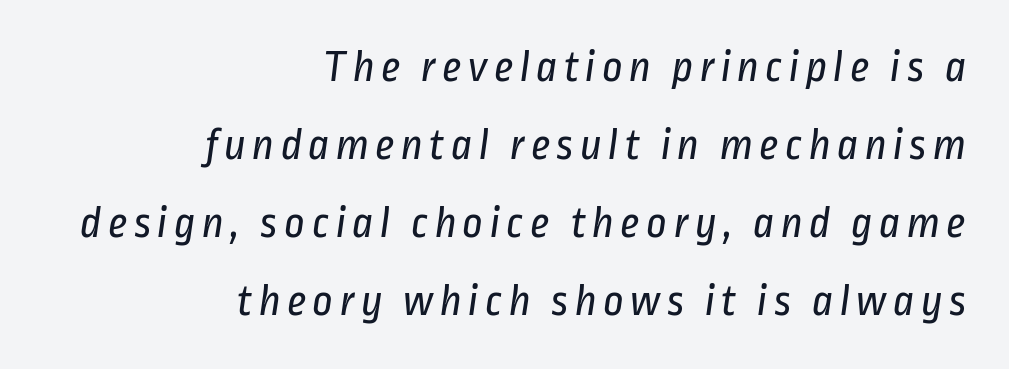
{"serif": "no", "bold": "no", "weight": "regular", "width": "condensed", "stroke_contrast": "low", "x_height": "medium", "monospaced": "no", "underline": "no", "align": "right", "line_spacing_ratio": 1.73, "glyph_px": 45}
